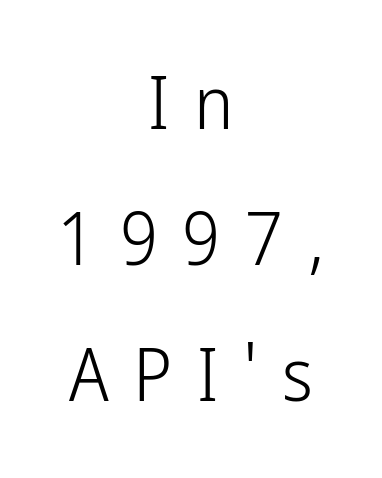
{"serif": "no", "italic": "no", "bold": "no", "weight": "light", "width": "condensed", "stroke_contrast": "low", "x_height": "medium", "monospaced": "no", "underline": "no", "align": "center", "line_spacing_ratio": 1.84, "letter_spacing": "wide", "letter_spacing_em": 0.33, "glyph_px": 74}
